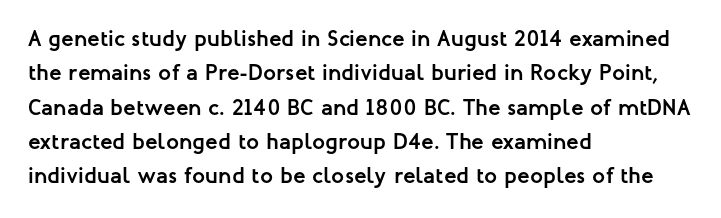
The space directly below the letters is spotless. Interline gaps are of average width in this sample. Ascenders rise straight up at ninety degrees. The rendering anchors every line to the left-hand side. The horizontal fit of the characters is conventional and even. The sample has been set heavy, in full bold.
